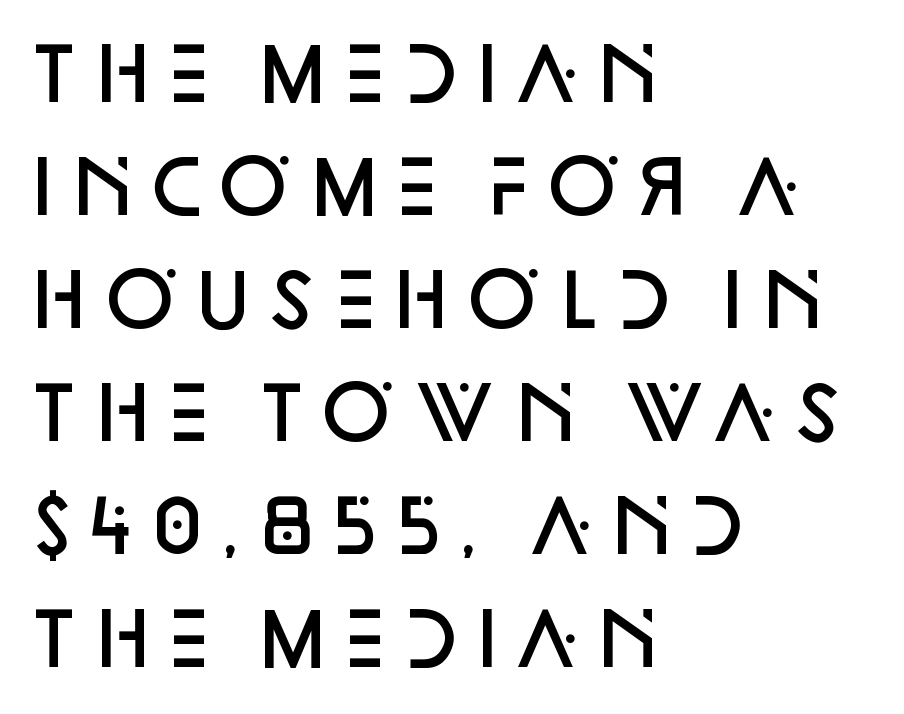
Q: Is the text bold? A: Semi-bold.
Q: Is the text italic (slanted)? A: No, it is upright.
Q: Is the typeface a serif or a sans-serif typeface? A: Sans-serif.
Q: Is the text underlined? A: No.
Q: How is the paragraph aligned? A: Left-aligned.
Q: Is the spacing between letters normal or unusually wide? A: Normal.
Q: Is the spacing between lines tight, normal or loose? A: Normal.
Q: Width (condensed, normal, or wide)? A: Normal.
Q: Stroke contrast? A: Low.
Q: x-height? A: Large.
Q: Monospaced? A: No.
